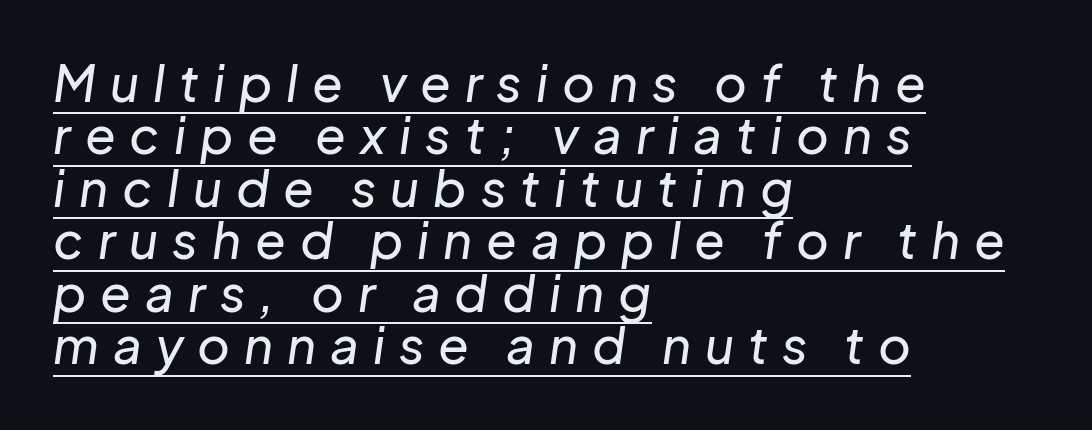
Glance below the letters and you will spot a drawn line. Vertical spacing — tight. Spacing verdict: proportional, widths tailored to each character. Alignment: flush left. Loose tracking; the words dissolve into strings of separated letters. The glyphs look as if they've been sheared to an angle.
